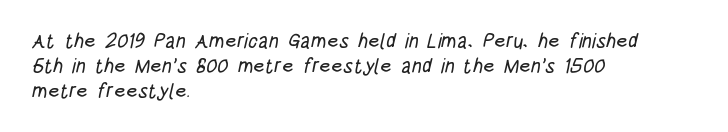
The image shows 20 px text type; set left-aligned, normal line spacing (1.25x), normal letter spacing, not underlined.
